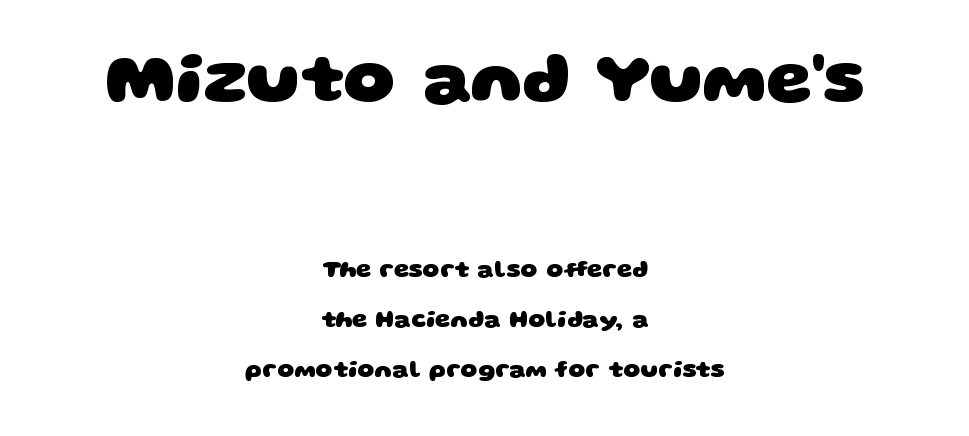
Q: Is the text bold? A: Yes.
Q: Is the typeface a serif or a sans-serif typeface? A: Sans-serif.
Q: Is the text underlined? A: No.
Q: How is the paragraph aligned? A: Centered.
Q: Is the spacing between letters normal or unusually wide? A: Normal.
Q: Is the spacing between lines tight, normal or loose? A: Loose.
Q: Which block of text is set in a larger size, the first (top) or the second (bottom)? A: The first (top) one.
Q: Width (condensed, normal, or wide)? A: Wide.
Q: Stroke contrast? A: Low.
Q: x-height? A: Large.
Q: Monospaced? A: No.
